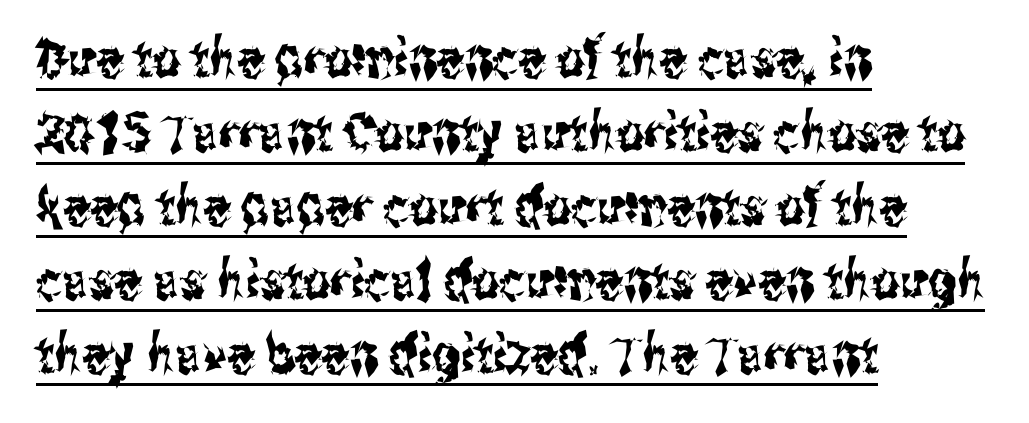
The image shows 54 px condensed sans-serif type, upright; set left-aligned, normal line spacing (1.37x), normal letter spacing, underlined; medium stroke contrast and a medium x-height.
